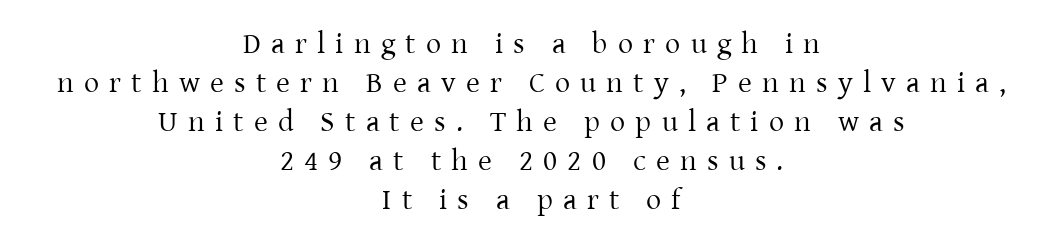
{"serif": "yes", "italic": "no", "bold": "no", "weight": "regular", "width": "normal", "stroke_contrast": "low", "x_height": "medium", "monospaced": "no", "underline": "no", "align": "center", "line_spacing": "normal", "line_spacing_ratio": 1.3, "letter_spacing": "wide", "letter_spacing_em": 0.34, "glyph_px": 30}
